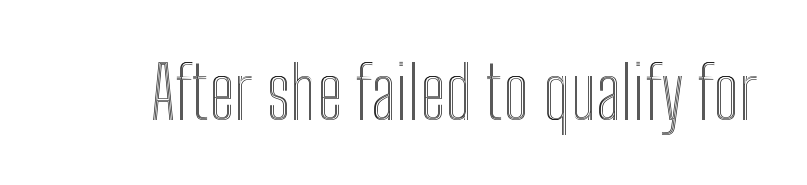
Check under the words: just untouched page. Words appear dense and cohesive because spacing is normal. A roman cut, with each character standing at attention. Character widths vary here, with narrow letters taking less room than wide ones.
